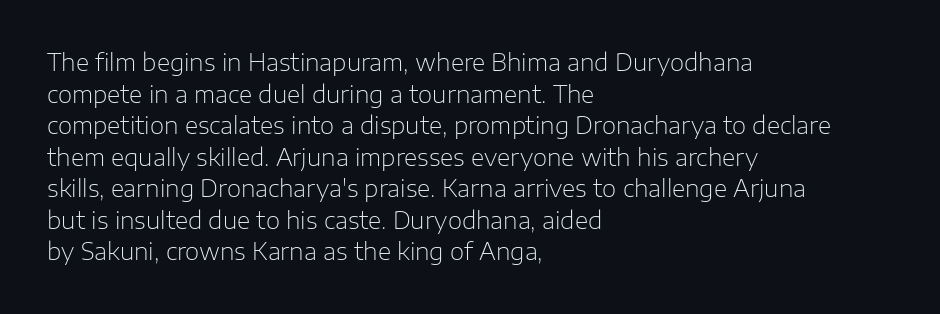
{"italic": "no", "bold": "no", "underline": "no", "align": "left", "line_spacing": "normal", "line_spacing_ratio": 1.37, "letter_spacing": "normal", "letter_spacing_em": 0.0, "glyph_px": 23}
